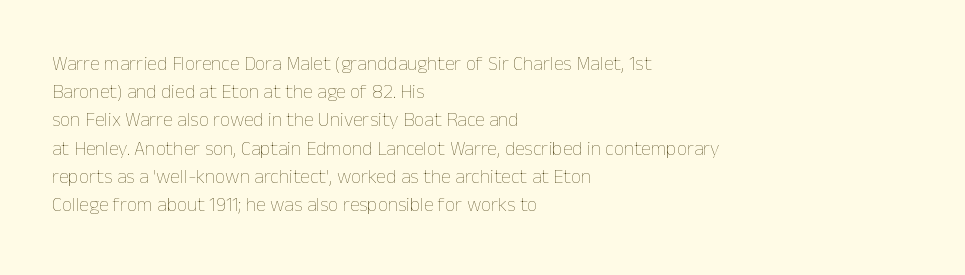
Nobody drew a line under any word here. When letters stand straight like this, we call the style roman or upright. The lines sit at an ordinary, default distance from one another. Summary of weight: not heavy and not bold.
